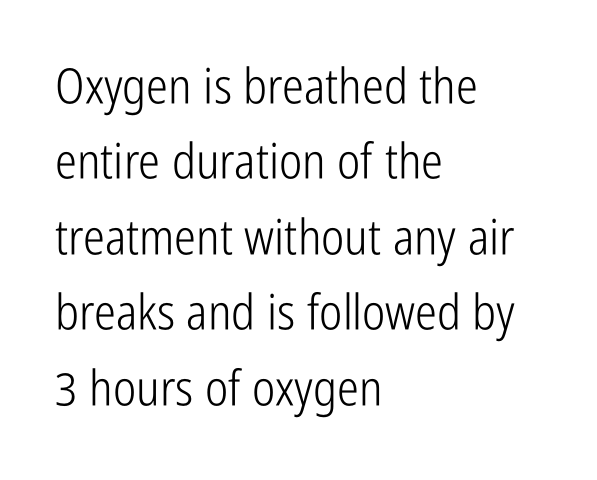
{"serif": "no", "italic": "no", "bold": "no", "weight": "light", "width": "condensed", "stroke_contrast": "low", "x_height": "medium", "monospaced": "no", "underline": "no", "align": "left", "line_spacing": "normal", "line_spacing_ratio": 1.54, "letter_spacing": "normal", "letter_spacing_em": 0.0, "glyph_px": 49}
